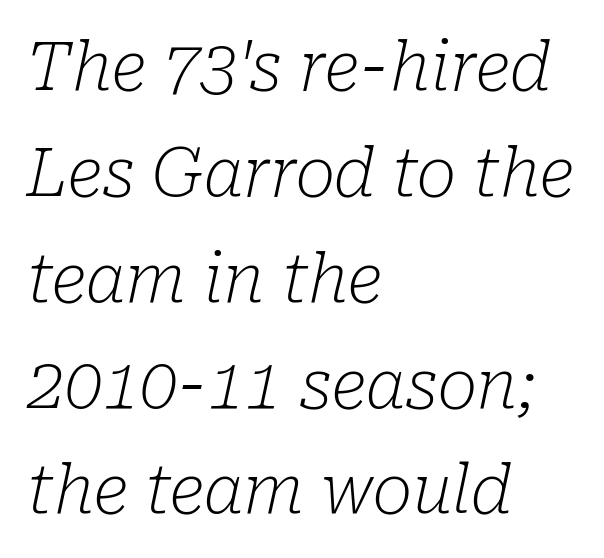
Q: Is the text bold? A: No.
Q: Is the text italic (slanted)? A: Yes, it leans right by about 10 degrees.
Q: Is the typeface a serif or a sans-serif typeface? A: Serif.
Q: Is the text underlined? A: No.
Q: How is the paragraph aligned? A: Left-aligned.
Q: Is the spacing between letters normal or unusually wide? A: Normal.
Q: Is the spacing between lines tight, normal or loose? A: Normal.
Q: Width (condensed, normal, or wide)? A: Normal.
Q: Stroke contrast? A: Low.
Q: x-height? A: Medium.
Q: Monospaced? A: No.
